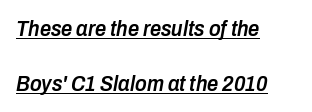
Q: Is the text bold? A: Semi-bold.
Q: Is the text italic (slanted)? A: Yes, it leans right by about 10 degrees.
Q: Is the text underlined? A: Yes.
Q: How is the paragraph aligned? A: Left-aligned.
Q: Is the spacing between letters normal or unusually wide? A: Normal.
Q: Is the spacing between lines tight, normal or loose? A: Loose.
